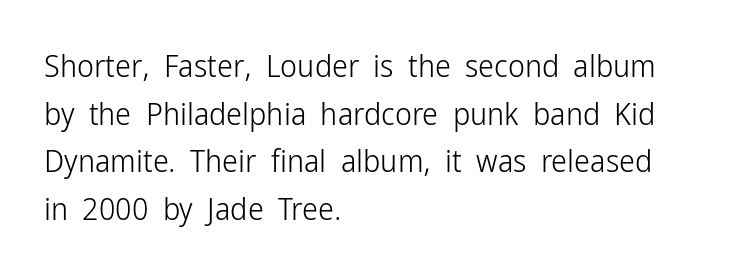
Q: Is the text bold? A: No.
Q: Is the text italic (slanted)? A: No, it is upright.
Q: Is the typeface a serif or a sans-serif typeface? A: Sans-serif.
Q: Is the text underlined? A: No.
Q: How is the paragraph aligned? A: Left-aligned.
Q: Is the spacing between letters normal or unusually wide? A: Normal.
Q: Is the spacing between lines tight, normal or loose? A: Normal.
Q: Width (condensed, normal, or wide)? A: Condensed.
Q: Stroke contrast? A: Low.
Q: x-height? A: Medium.
Q: Monospaced? A: No.
